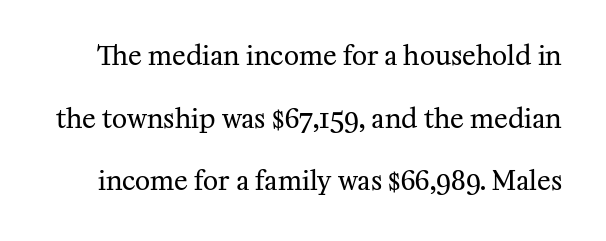
The image shows 26 px text type, upright; set loose line spacing (2.41x), normal letter spacing, not underlined.
